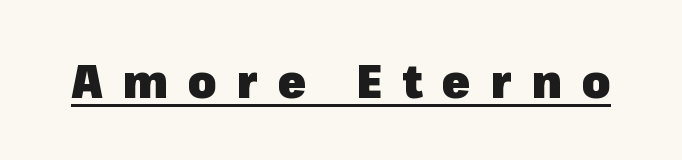
{"serif": "no", "italic": "no", "bold": "yes", "weight": "heavy", "width": "normal", "stroke_contrast": "low", "x_height": "medium", "monospaced": "no", "underline": "yes", "letter_spacing": "wide", "letter_spacing_em": 0.44, "glyph_px": 46}
